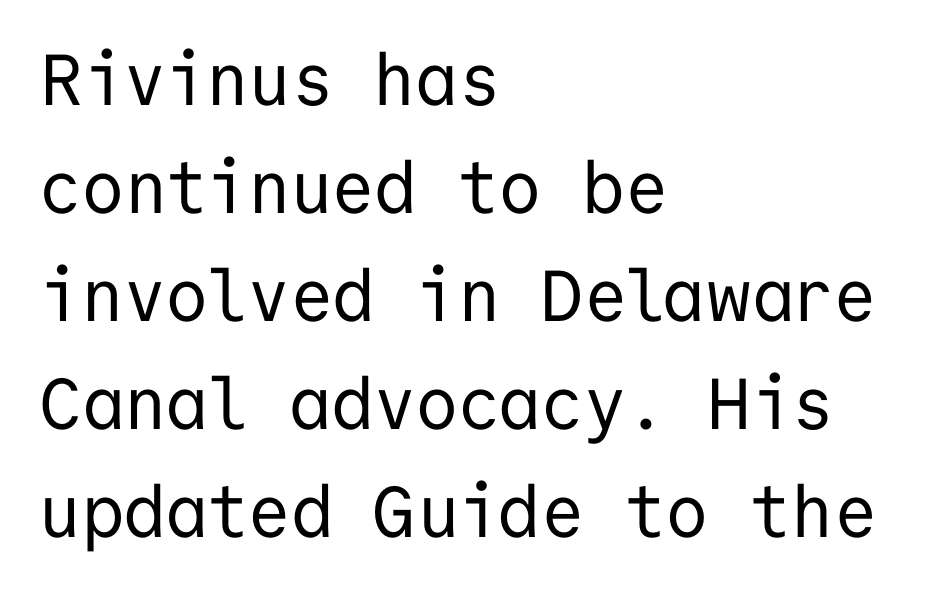
The typesetting does not lean heavy: it is not bold. A sans-serif font was chosen for this passage. If you measured baseline to baseline, you'd find a middling distance. Words float on clear page, feet unadorned. A classic flush-left, rag-right setting is used for this passage.
